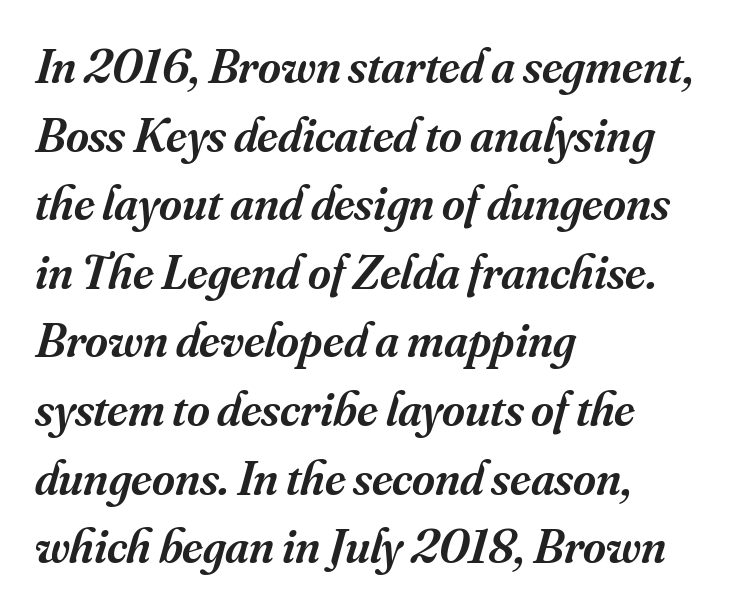
The image shows 49 px semibold serif type, italic (leaning right); set left-aligned, normal line spacing (1.4x), normal letter spacing, not underlined; medium stroke contrast and a small x-height.
